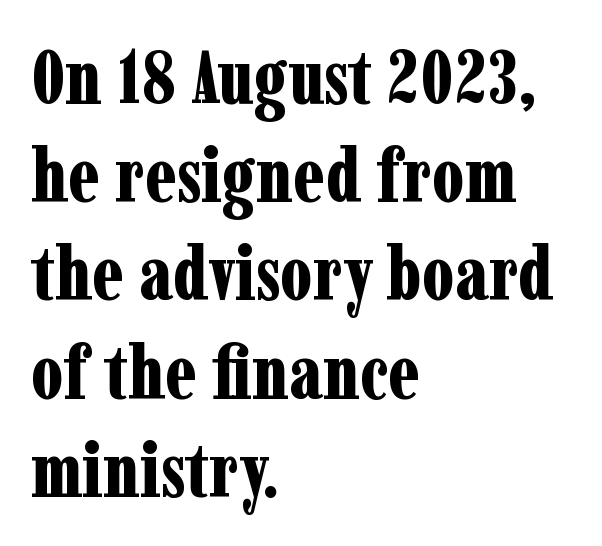
{"serif": "yes", "italic": "no", "bold": "yes", "weight": "bold", "width": "condensed", "stroke_contrast": "low", "x_height": "medium", "monospaced": "no", "underline": "no", "align": "left", "line_spacing": "normal", "line_spacing_ratio": 1.31, "letter_spacing": "normal", "letter_spacing_em": 0.0, "glyph_px": 75}
